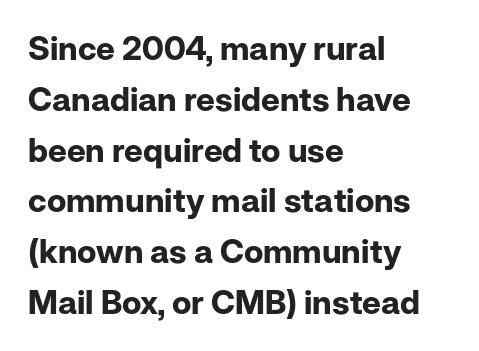
The image shows 33 px bold sans-serif type, upright; set left-aligned, normal line spacing (1.54x), normal letter spacing, not underlined; low stroke contrast and a medium x-height.
